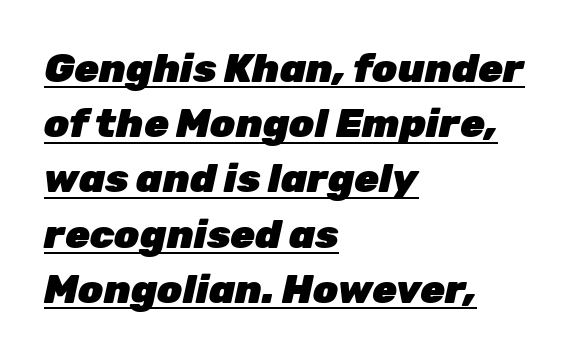
Q: Is the text bold? A: Yes.
Q: Is the text italic (slanted)? A: Yes, it leans right by about 12 degrees.
Q: Is the text underlined? A: Yes.
Q: How is the paragraph aligned? A: Left-aligned.
Q: Is the spacing between letters normal or unusually wide? A: Normal.
Q: Is the spacing between lines tight, normal or loose? A: Normal.
Q: Width (condensed, normal, or wide)? A: Normal.
Q: Stroke contrast? A: Low.
Q: x-height? A: Medium.
Q: Monospaced? A: No.
